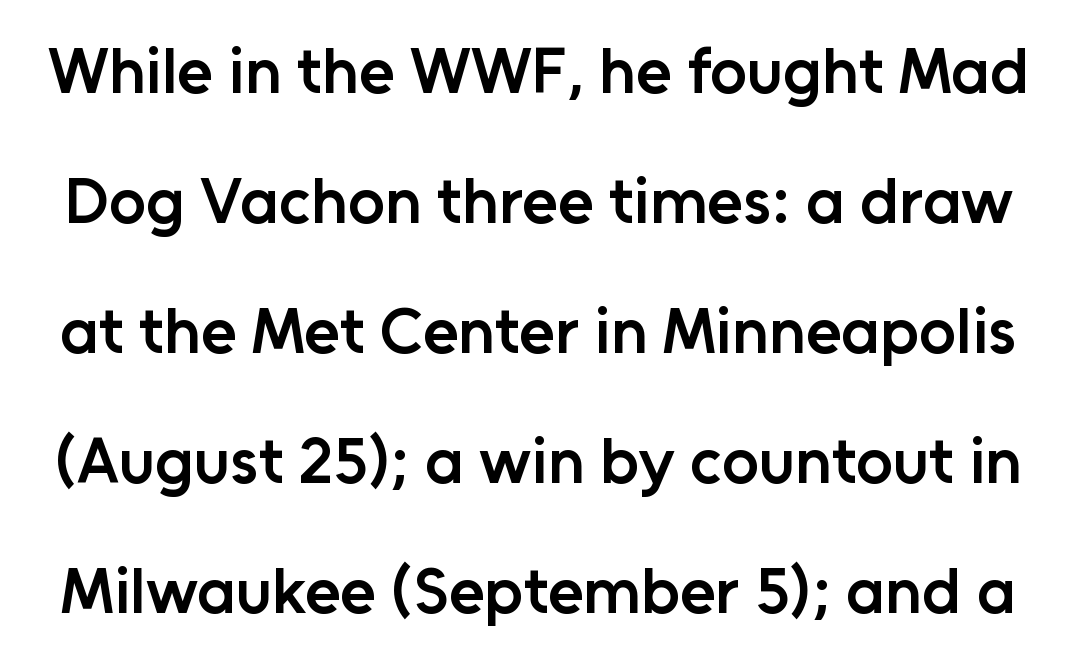
{"serif": "no", "italic": "no", "bold": "semi", "weight": "semibold", "width": "normal", "stroke_contrast": "low", "x_height": "medium", "monospaced": "no", "underline": "no", "line_spacing": "loose", "line_spacing_ratio": 2.0, "letter_spacing": "normal", "letter_spacing_em": 0.0, "glyph_px": 65}
